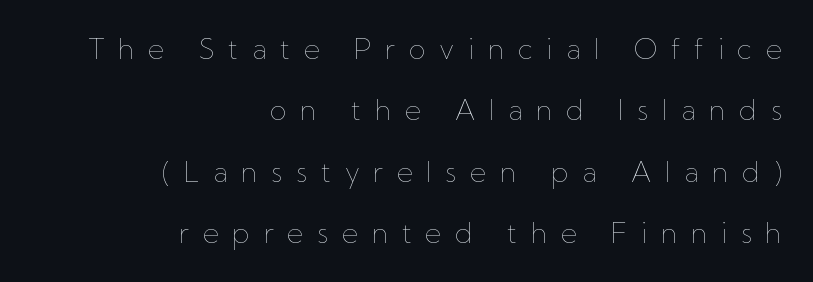
The image shows 28 px thin type, upright; set right-aligned, loose line spacing (2.19x), unusually wide letter spacing (+0.48 em), not underlined; low stroke contrast and a medium x-height.
